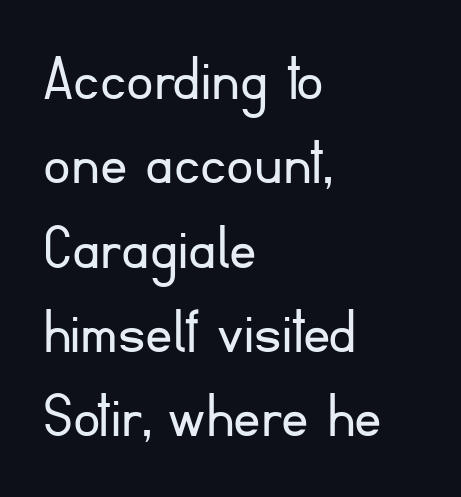
{"serif": "no", "italic": "no", "bold": "no", "weight": "light", "width": "normal", "stroke_contrast": "low", "x_height": "small", "monospaced": "no", "underline": "no", "align": "left", "line_spacing_ratio": 1.24, "letter_spacing": "normal", "letter_spacing_em": 0.0, "glyph_px": 68}
